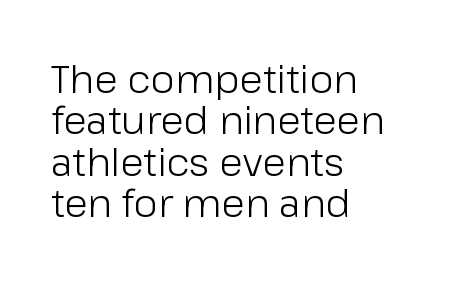
A roman cut, with each character standing at attention. Glyph-to-glyph distance matches everyday printed text. The typesetting does not lean heavy: it is not bold. Interline gaps are noticeably narrow in this sample.
